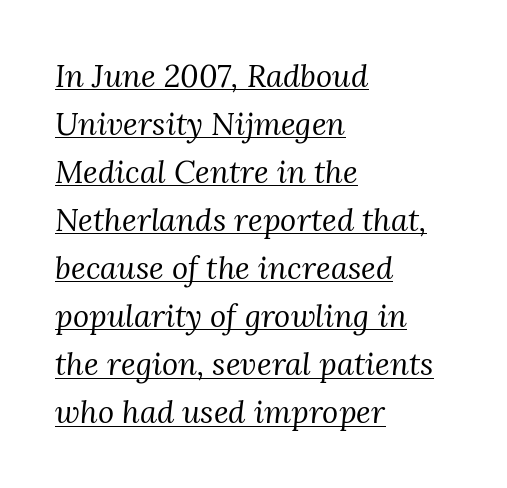
The image shows 31 px regular-weight serif type, italic (leaning right); set left-aligned, normal line spacing (1.55x), normal letter spacing, underlined; medium stroke contrast and a medium x-height.
